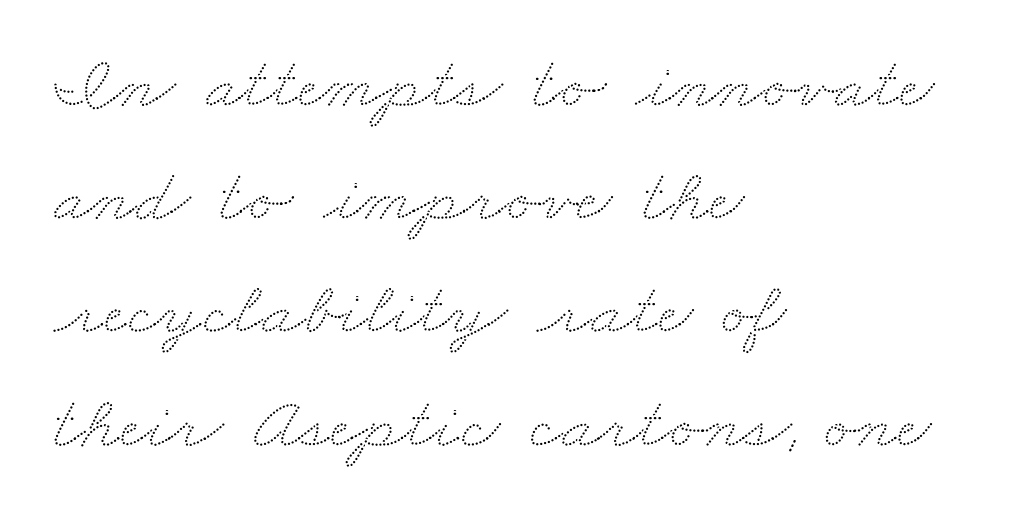
{"width": "wide", "stroke_contrast": "low", "x_height": "small", "monospaced": "no", "underline": "no", "align": "left", "line_spacing": "normal", "line_spacing_ratio": 1.49, "letter_spacing": "normal", "letter_spacing_em": 0.0, "glyph_px": 76}
